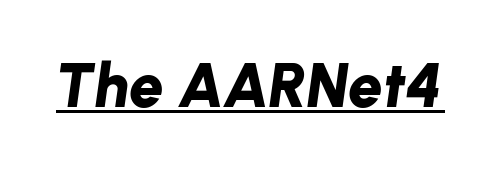
Q: Is the text bold? A: Yes.
Q: Is the text italic (slanted)? A: Yes, it leans right by about 8 degrees.
Q: Is the text underlined? A: Yes.
Q: Is the spacing between letters normal or unusually wide? A: Normal.
Q: Width (condensed, normal, or wide)? A: Normal.
Q: Stroke contrast? A: Low.
Q: x-height? A: Medium.
Q: Monospaced? A: No.
